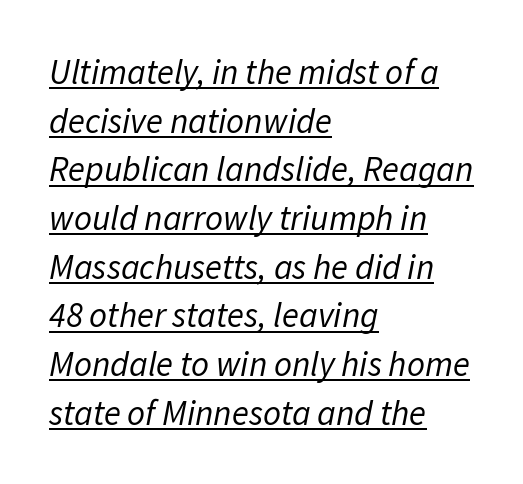
The image shows 35 px regular-weight type, italic (leaning right); set left-aligned, normal line spacing (1.39x), normal letter spacing, underlined; low stroke contrast and a medium x-height.
